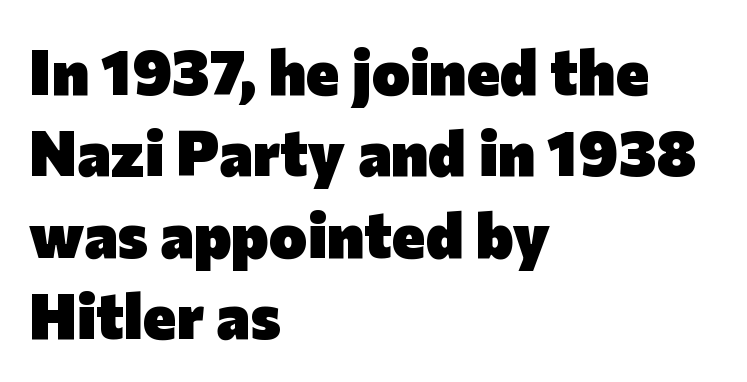
Letters rest on an invisible, unmarked baseline. Line beginnings align vertically; line endings do not. The passage shown is typed in a proportional face where columns would drift. Font category for this specimen: sans-serif.
